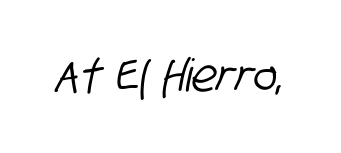
The area under the type is left untouched. Proportional: the letters do not fall into vertical columns. Type style note: lacks serifs. Honestly, the letter spacing is just normal — you wouldn't notice it.
